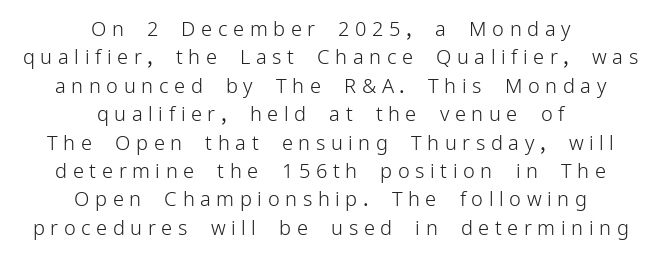
Has an underline been added? It has not. How would I describe the line gaps? Plain and ordinary. Quick note: not italic, upright. Weight: in the light-to-regular range. Is the block centered? Yes — each line is placed symmetrically about the middle. The gaps between neighbouring characters are conspicuously large.
